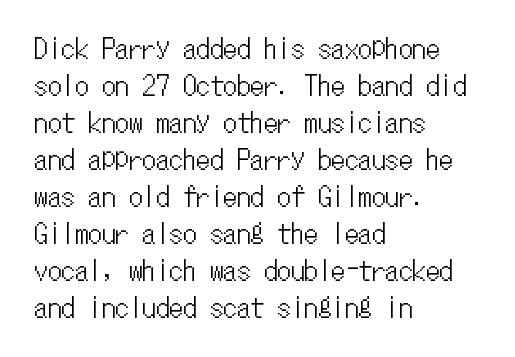
{"italic": "no", "underline": "no", "align": "left", "line_spacing": "normal", "line_spacing_ratio": 1.37, "letter_spacing": "normal", "letter_spacing_em": 0.0, "glyph_px": 27}
